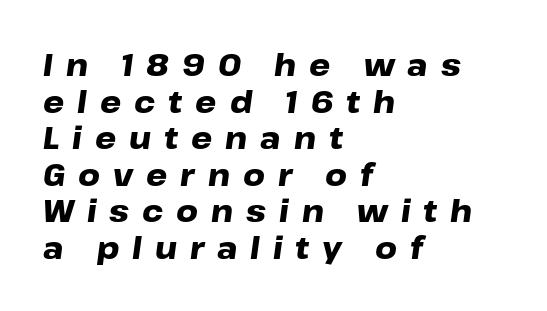
The image shows 30 px heavy, wide type, italic (leaning right); set left-aligned, line spacing 1.22x, unusually wide letter spacing (+0.43 em), not underlined; low stroke contrast and a medium x-height.
